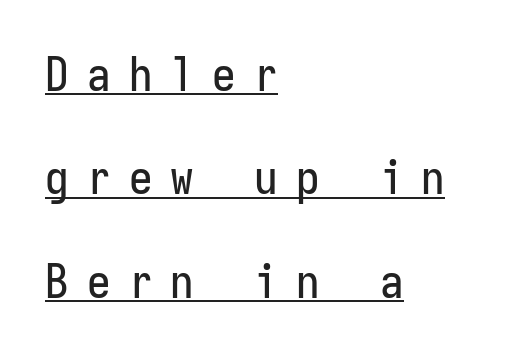
{"serif": "no", "italic": "no", "width": "condensed", "stroke_contrast": "low", "x_height": "medium", "monospaced": "yes", "underline": "yes", "align": "left", "line_spacing": "loose", "line_spacing_ratio": 2.2, "letter_spacing": "wide", "letter_spacing_em": 0.39, "glyph_px": 47}
